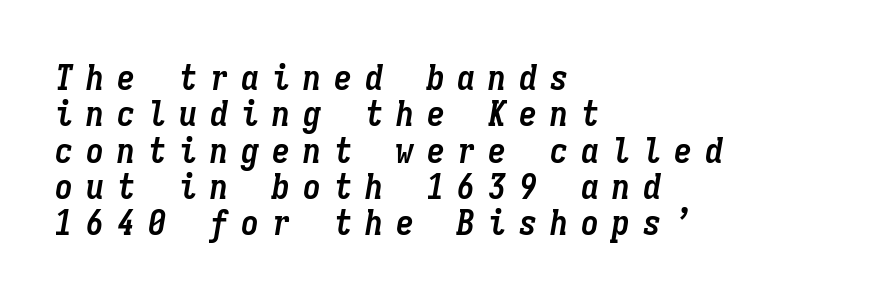
Observe the wide spacing: letters keep a clear distance from each other. The face used here is monospaced, like something from a code editor. Italic? Definitely — the glyphs are oblique. In terms of weight, the rendering is a true, heavy bold.
